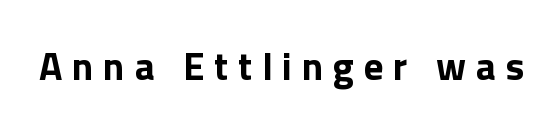
Here the glyphs are tracked loosely, breaking word shapes into spaced letters. The words here are not underlined. Every stem runs plumb, perpendicular to the baseline. This is heavy type, rendered in bold.
